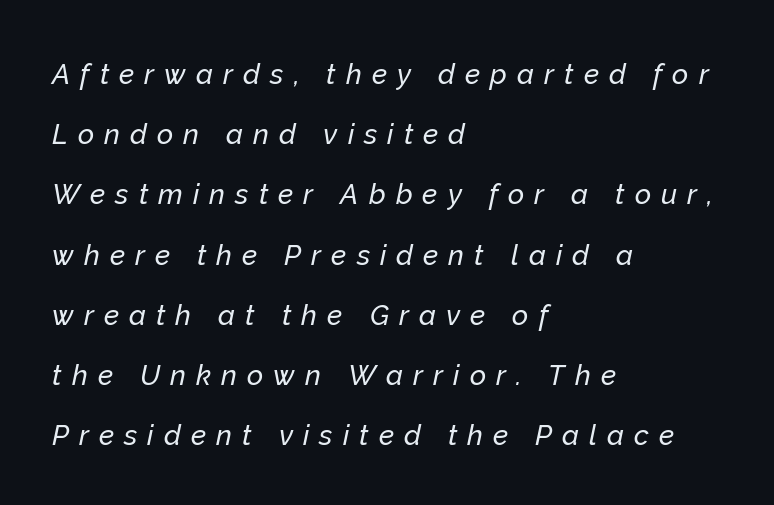
You could only call the tracking loose — the letters float apart. What's the leading like? Stretched, with rows far apart. Leftover space on each line is placed entirely after the last word. The zone under the glyphs is completely vacant. The passage shown leans; its letterforms are oblique. Here the designer chose a conventional face with non-uniform glyph widths.
